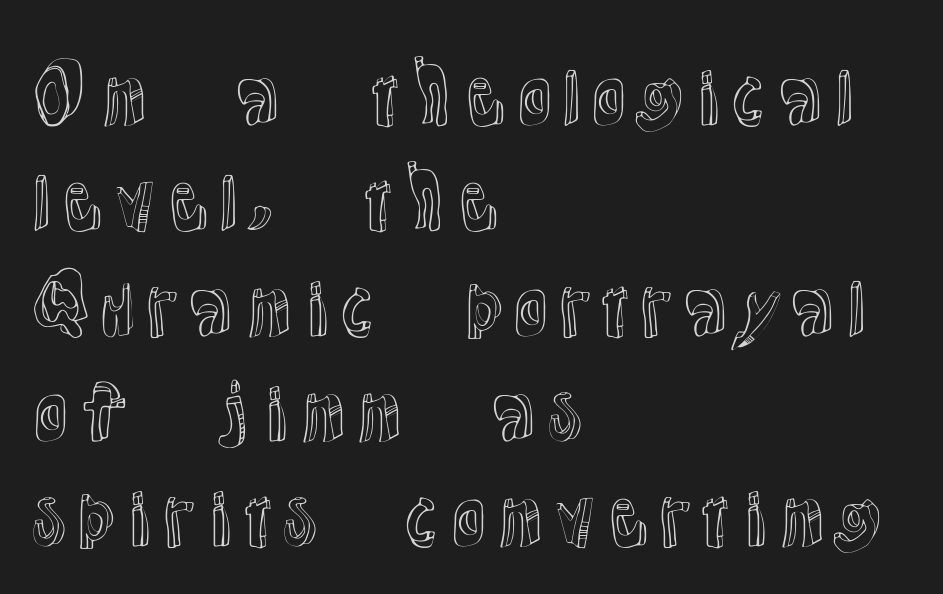
{"italic": "no", "width": "normal", "x_height": "medium", "monospaced": "no", "underline": "no", "align": "left", "line_spacing": "normal", "line_spacing_ratio": 1.35, "letter_spacing": "normal", "letter_spacing_em": 0.0, "glyph_px": 78}
